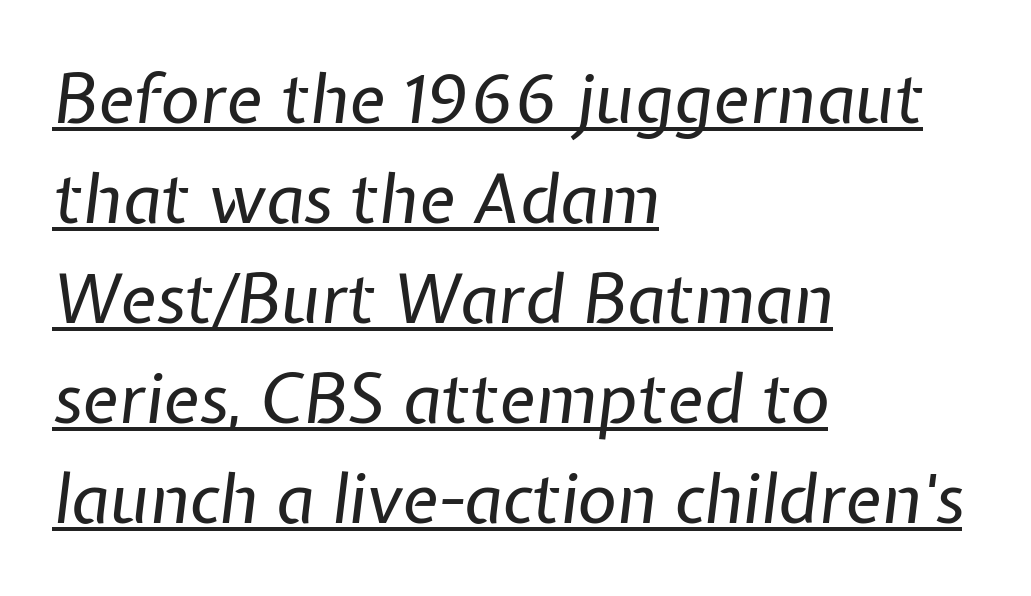
The strokes are not fattened; the text isn't bold. Italic: yes, the glyphs are oblique. This rendering leaves character spacing at its baseline value. Successive baselines arrive at the customary interval.
